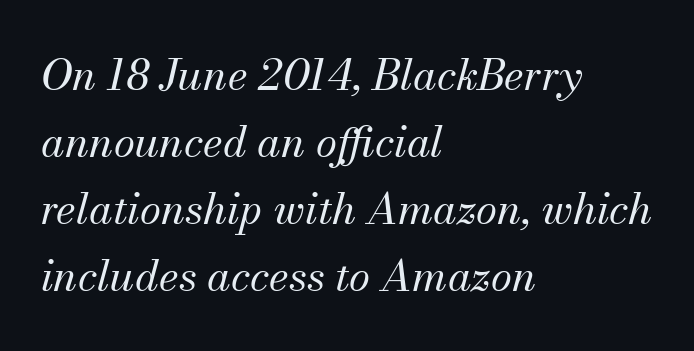
The image shows 43 px regular-weight serif type, italic (leaning right); set left-aligned, normal line spacing (1.56x), normal letter spacing, not underlined; medium stroke contrast and a small x-height.
